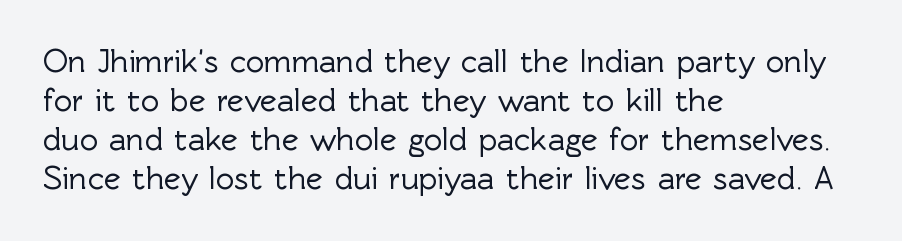
The image shows 32 px sans-serif type, upright; set left-aligned, line spacing 1.22x, normal letter spacing, not underlined; a medium x-height.
